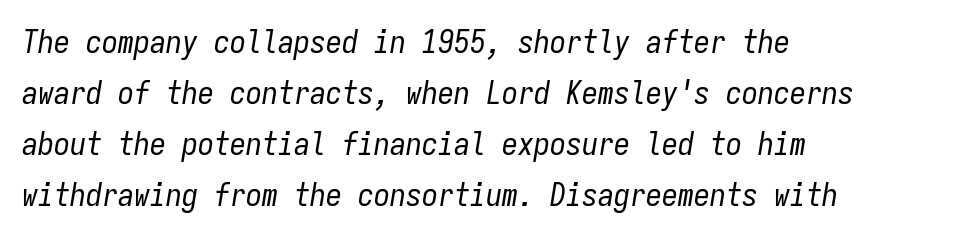
{"italic": "yes", "lean": "right", "slant_degrees": 9, "bold": "no", "weight": "regular", "width": "condensed", "stroke_contrast": "low", "x_height": "medium", "monospaced": "yes", "underline": "no", "align": "left", "line_spacing": "normal", "line_spacing_ratio": 1.59, "letter_spacing": "normal", "letter_spacing_em": 0.0, "glyph_px": 32}
